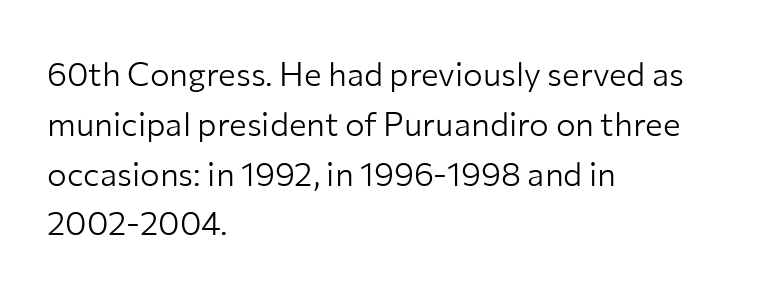
{"serif": "no", "italic": "no", "bold": "no", "weight": "light", "width": "normal", "stroke_contrast": "low", "x_height": "medium", "monospaced": "no", "underline": "no", "align": "left", "line_spacing": "normal", "line_spacing_ratio": 1.51, "letter_spacing": "normal", "letter_spacing_em": 0.0, "glyph_px": 33}
